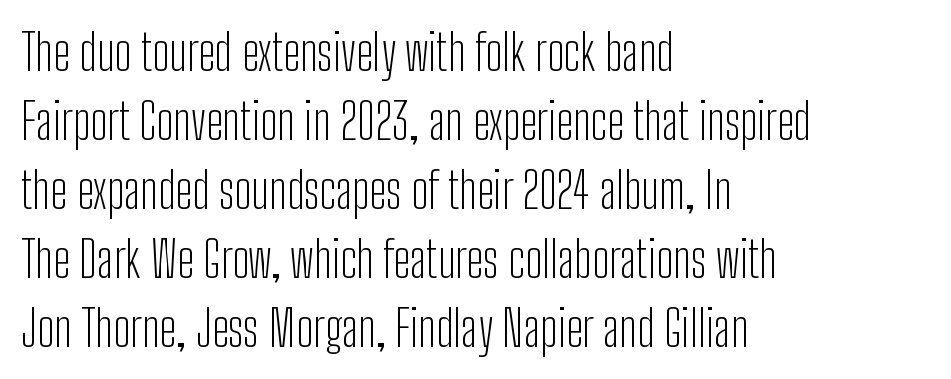
Q: Is the text bold? A: No.
Q: Is the text italic (slanted)? A: No, it is upright.
Q: Is the typeface a serif or a sans-serif typeface? A: Sans-serif.
Q: Is the text underlined? A: No.
Q: How is the paragraph aligned? A: Left-aligned.
Q: Is the spacing between letters normal or unusually wide? A: Normal.
Q: Is the spacing between lines tight, normal or loose? A: Normal.
Q: Width (condensed, normal, or wide)? A: Condensed.
Q: Stroke contrast? A: Low.
Q: x-height? A: Medium.
Q: Monospaced? A: No.
